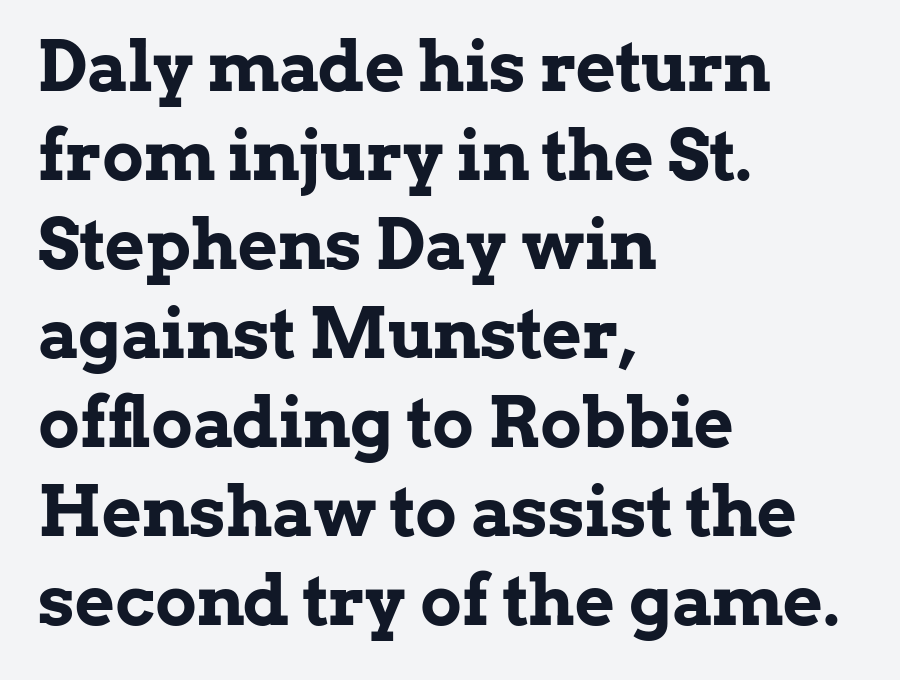
The space beneath each line is pristine and unruled. Unlike a clean sans, this face finishes its strokes with serifs. Varying glyph widths throughout — classic text-font behaviour. Summary of weight: heavy, a full bold. In terms of posture, this sample is upright.
